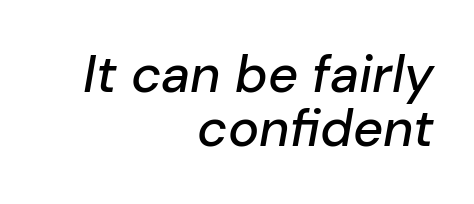
The image shows 52 px text type, italic (leaning right); set right-aligned, tight line spacing (1.04x), normal letter spacing, not underlined; low stroke contrast and a medium x-height.
